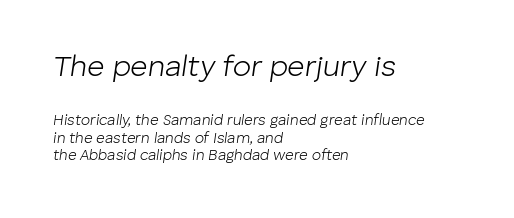
The type is set solid horizontally, with unmodified tracking. Posture: slanted. The strip under each line holds only bare page. Is this a fixed-width face? No — the glyphs have proportional, varying widths. Caption: face not bold, strokes unweighted. Here the first block reads like a headline and the second like body copy.
